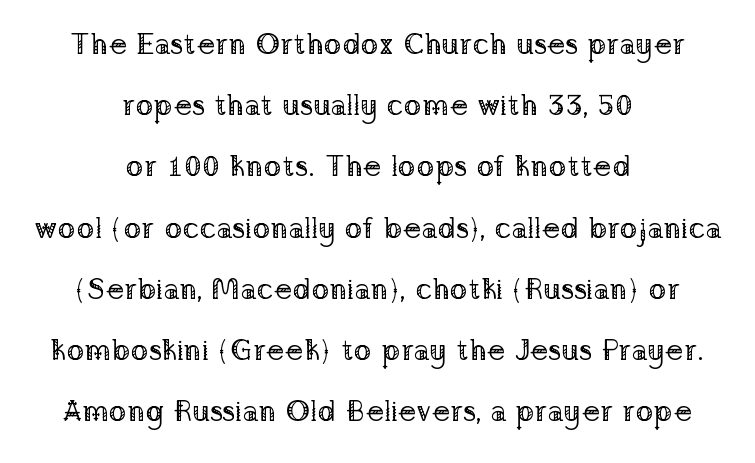
{"serif": "yes", "italic": "no", "bold": "no", "weight": "regular", "width": "normal", "stroke_contrast": "low", "x_height": "medium", "monospaced": "no", "underline": "no", "align": "center", "line_spacing": "loose", "line_spacing_ratio": 2.04, "letter_spacing": "normal", "letter_spacing_em": 0.0, "glyph_px": 30}
